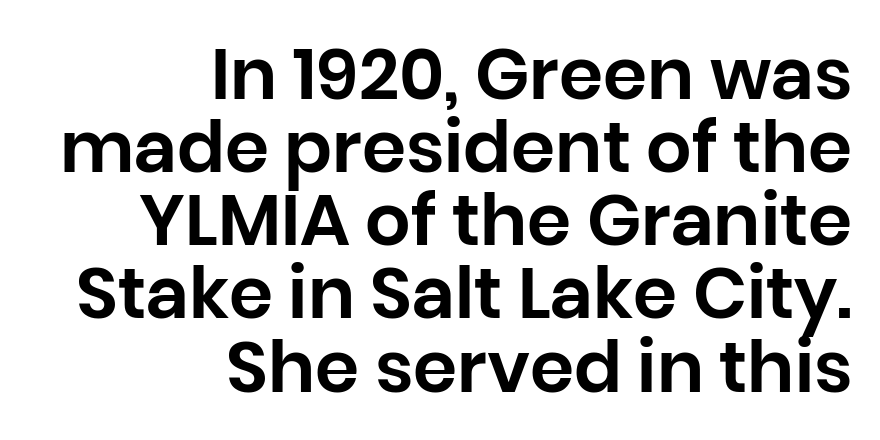
The image shows 71 px sans-serif type, upright; set right-aligned, tight line spacing (1.03x), normal letter spacing, not underlined; low stroke contrast and a large x-height.
